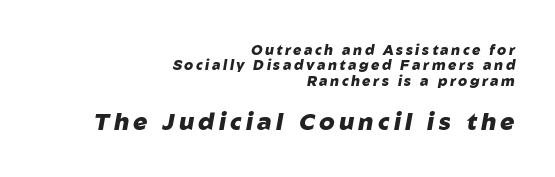
The image shows 24 px bold type, italic (leaning right); set right-aligned, tight line spacing (1.1x), not underlined; the second (bottom) block is 1.71x larger.
